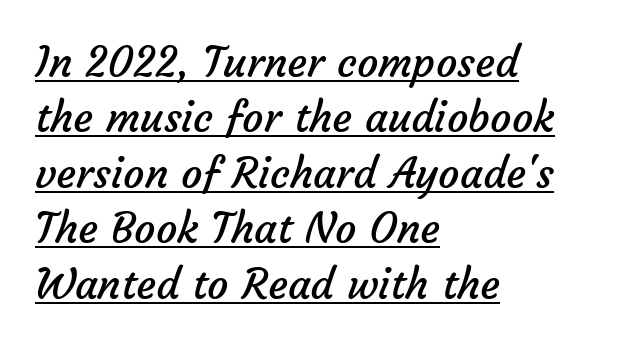
The image shows 42 px regular-weight sans-serif type; set left-aligned, normal line spacing (1.32x), normal letter spacing, underlined; low stroke contrast and a medium x-height.
